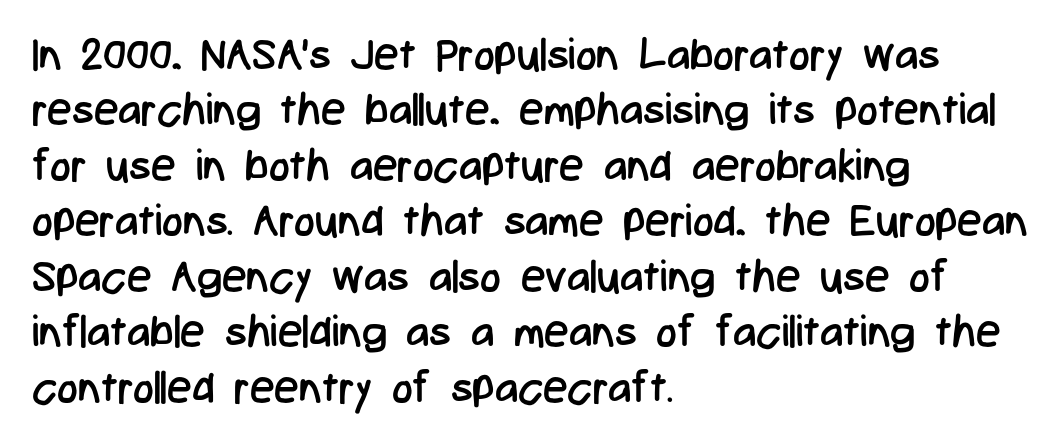
Reading down the block, your eye returns to a fixed left position each line. The letters stand straight up with perfectly vertical stems. Each letter keeps its own natural width here, so spacing adapts to shape. The letters sit at their default tracking, neither squeezed nor spread.
